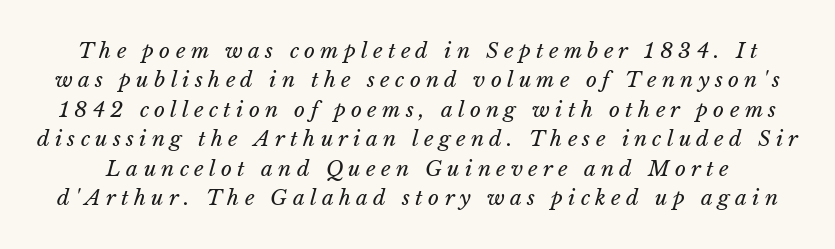
The image shows 21 px text type, italic (leaning right); set normal line spacing (1.4x), unusually wide letter spacing (+0.25 em), not underlined.
